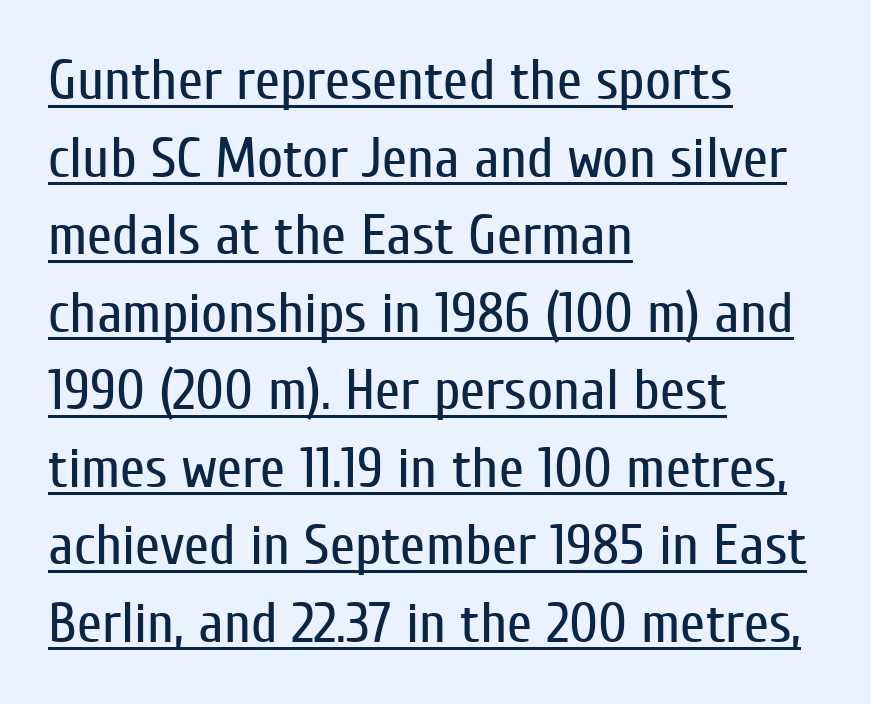
The image shows 57 px regular-weight, condensed sans-serif type, upright; set left-aligned, normal line spacing (1.36x), normal letter spacing, underlined; low stroke contrast and a medium x-height.
